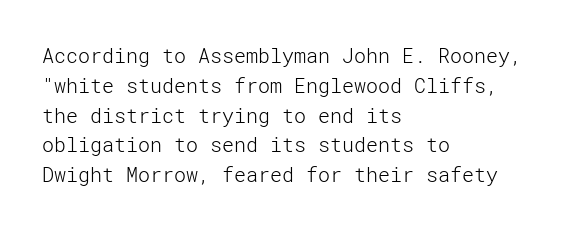
{"italic": "no", "bold": "no", "underline": "no", "align": "left", "line_spacing": "normal", "line_spacing_ratio": 1.49, "letter_spacing": "normal", "letter_spacing_em": 0.0, "glyph_px": 20}
